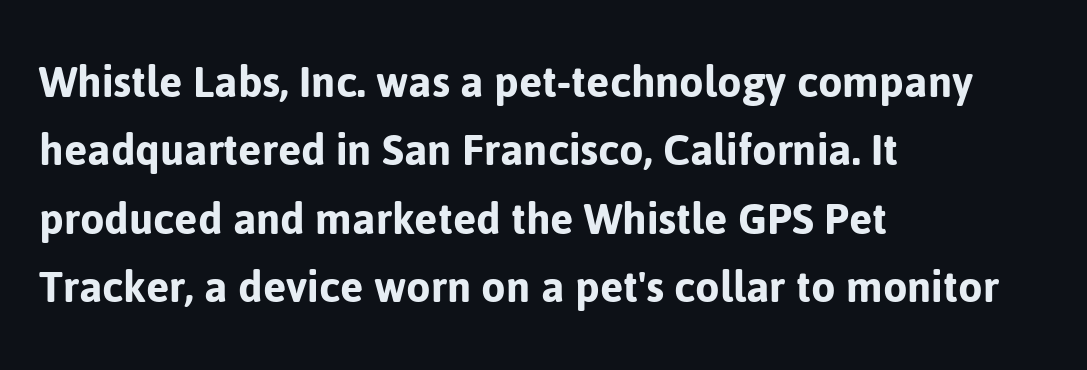
The image shows 50 px sans-serif type, upright; set left-aligned, normal line spacing (1.37x), normal letter spacing, not underlined; low stroke contrast and a medium x-height.
